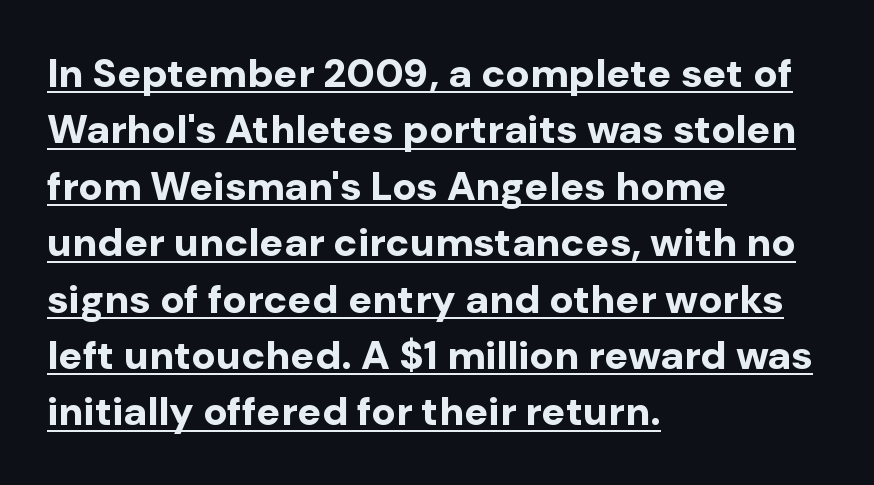
The image shows 40 px bold sans-serif type, upright; set left-aligned, normal line spacing (1.41x), normal letter spacing, underlined; low stroke contrast and a medium x-height.
